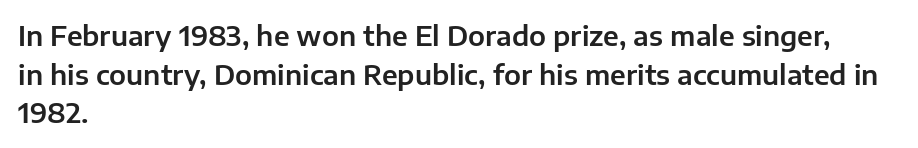
Q: Is the text italic (slanted)? A: No, it is upright.
Q: Is the text underlined? A: No.
Q: How is the paragraph aligned? A: Left-aligned.
Q: Is the spacing between letters normal or unusually wide? A: Normal.
Q: Is the spacing between lines tight, normal or loose? A: Normal.
